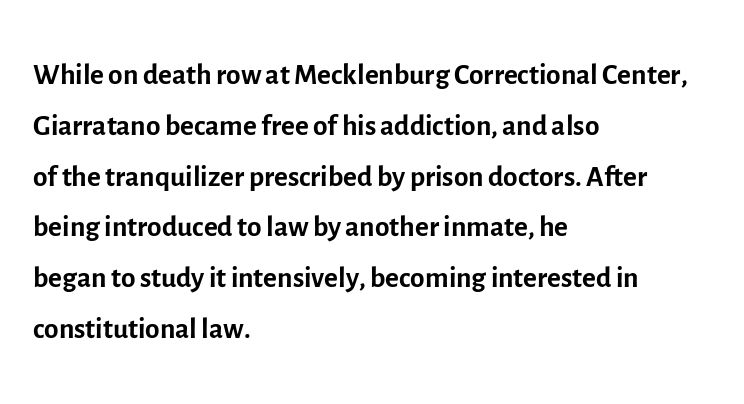
{"serif": "no", "italic": "no", "bold": "no", "weight": "regular", "width": "normal", "x_height": "medium", "monospaced": "no", "underline": "no", "align": "left", "line_spacing_ratio": 1.21, "letter_spacing": "normal", "letter_spacing_em": 0.0, "glyph_px": 42}
